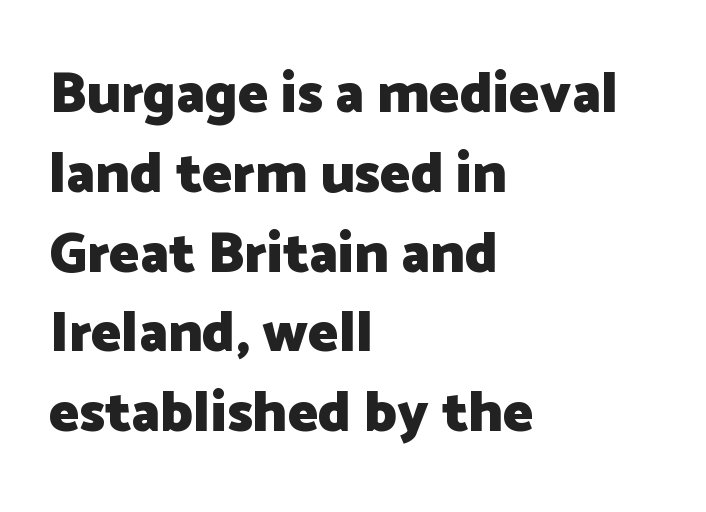
The image shows 57 px heavy sans-serif type, upright; set left-aligned, normal line spacing (1.4x), normal letter spacing, not underlined; low stroke contrast and a medium x-height.
